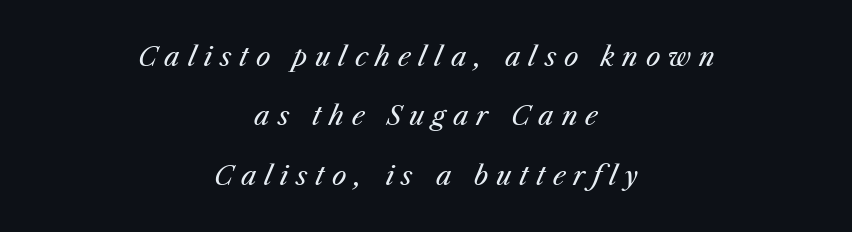
The image shows 26 px text type, italic (leaning right); set centered, loose line spacing (2.28x), unusually wide letter spacing (+0.3 em), not underlined.
